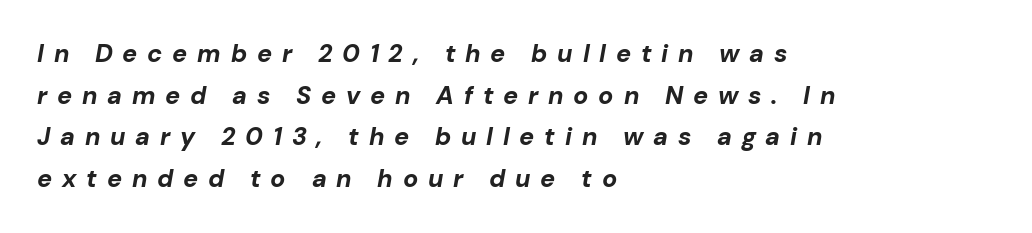
Q: Is the text bold? A: Yes.
Q: Is the text italic (slanted)? A: Yes, it leans right by about 10 degrees.
Q: Is the text underlined? A: No.
Q: How is the paragraph aligned? A: Left-aligned.
Q: Is the spacing between letters normal or unusually wide? A: Unusually wide.
Q: Is the spacing between lines tight, normal or loose? A: Normal.
